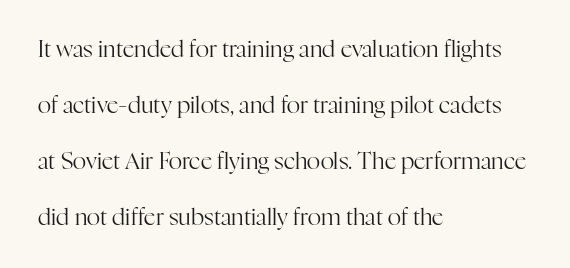
Q: Is the text bold? A: No.
Q: Is the text italic (slanted)? A: No, it is upright.
Q: Is the text underlined? A: No.
Q: How is the paragraph aligned? A: Left-aligned.
Q: Is the spacing between letters normal or unusually wide? A: Normal.
Q: Is the spacing between lines tight, normal or loose? A: Loose.
